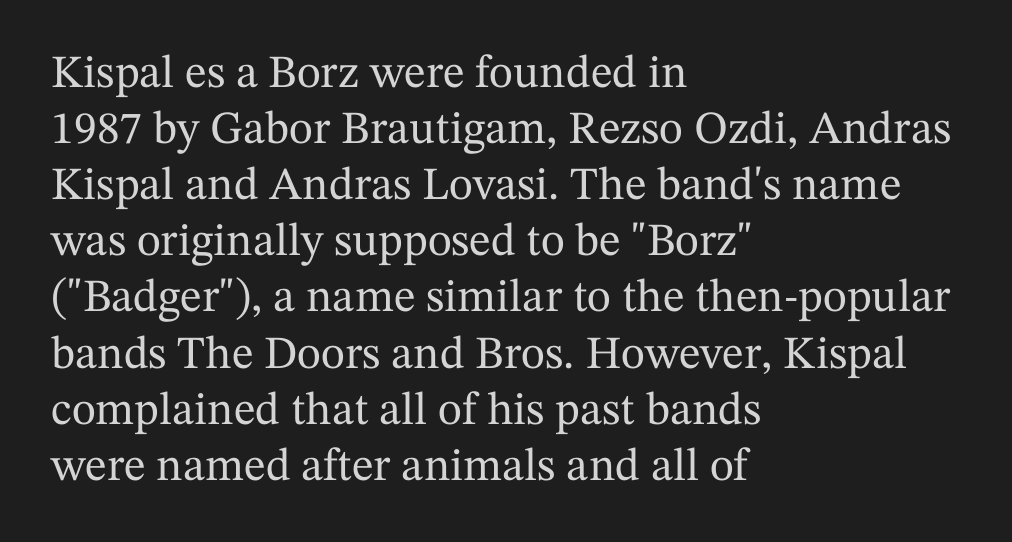
{"serif": "yes", "italic": "no", "width": "normal", "stroke_contrast": "medium", "x_height": "medium", "monospaced": "no", "underline": "no", "align": "left", "line_spacing_ratio": 1.22, "letter_spacing": "normal", "letter_spacing_em": 0.0, "glyph_px": 46}
